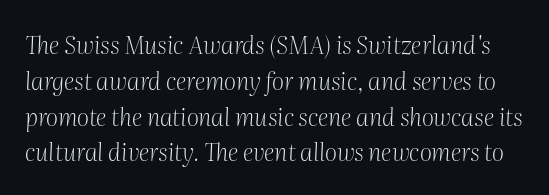
Inter-character spacing is left at the font's built-in metrics. Plain, unruled lines of type. Tall strokes in this sample are angled rather than plumb. The letterforms sit at book weight or below. The lines sit at an ordinary, default distance from one another.
